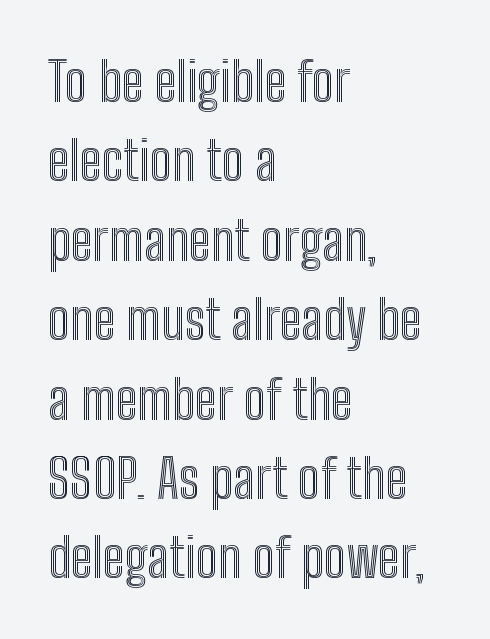
The image shows 54 px condensed type, upright; set left-aligned, normal line spacing (1.47x), normal letter spacing, not underlined; a medium x-height.
